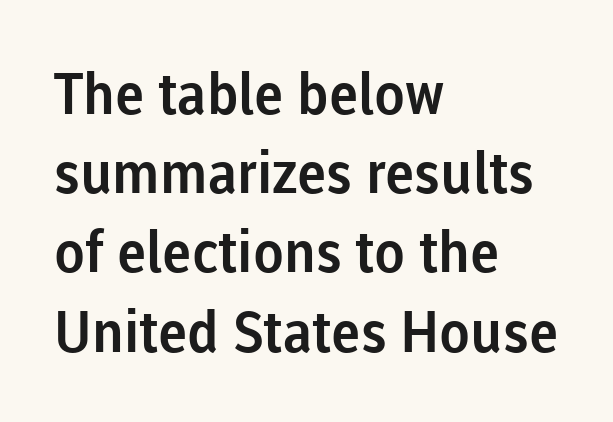
The image shows 57 px sans-serif type, upright; set left-aligned, normal line spacing (1.39x), normal letter spacing, not underlined; low stroke contrast and a medium x-height.
